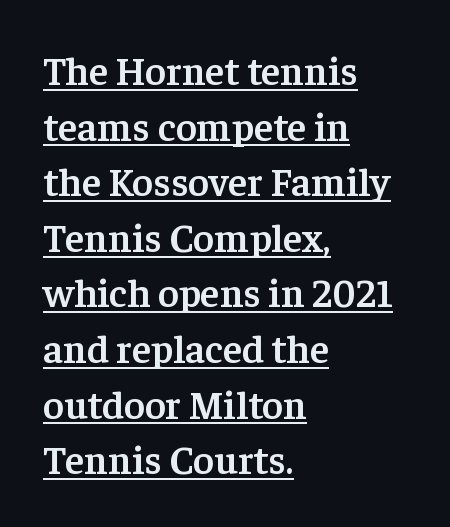
Q: Is the text bold? A: Semi-bold.
Q: Is the text italic (slanted)? A: No, it is upright.
Q: Is the typeface a serif or a sans-serif typeface? A: Serif.
Q: Is the text underlined? A: Yes.
Q: How is the paragraph aligned? A: Left-aligned.
Q: Is the spacing between letters normal or unusually wide? A: Normal.
Q: Is the spacing between lines tight, normal or loose? A: Normal.
Q: Width (condensed, normal, or wide)? A: Normal.
Q: Stroke contrast? A: Low.
Q: x-height? A: Medium.
Q: Monospaced? A: No.
